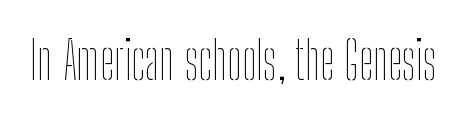
Character widths vary here, with narrow letters taking less room than wide ones. Nothing unusual about the tracking: characters are spaced as the font intends. This reads as an unemphasized weight, regular at the heaviest. Designer's note — italics off, roman on. The strip under each line holds only bare page.
